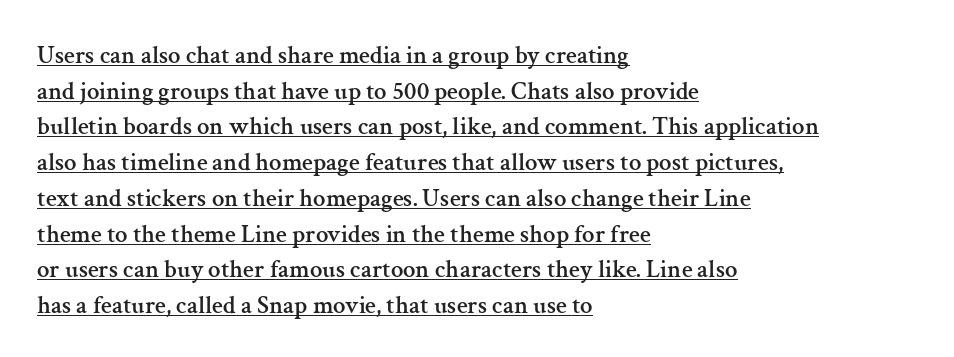
{"italic": "no", "underline": "yes", "align": "left", "line_spacing": "normal", "line_spacing_ratio": 1.43, "letter_spacing": "normal", "letter_spacing_em": 0.0, "glyph_px": 25}
